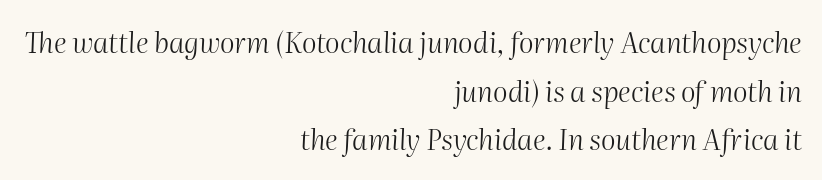
Posture: slanted. Is the block centered? No — it sits flush against the right margin. Looks like regular typesetting: each glyph gets only the width it needs. This rendering features lettering with no underline. Letter spacing: default.
